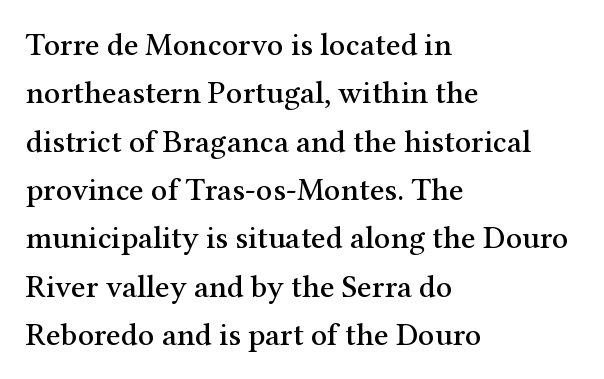
Nobody drew a line under any word here. Ascenders rise straight up at ninety degrees. The face used here is rendered with its standard letterfit. The rag falls on the right side of this text block. You could not count columns in this text — the font is proportionally spaced. Each letter's strokes conclude with small projecting serifs.
